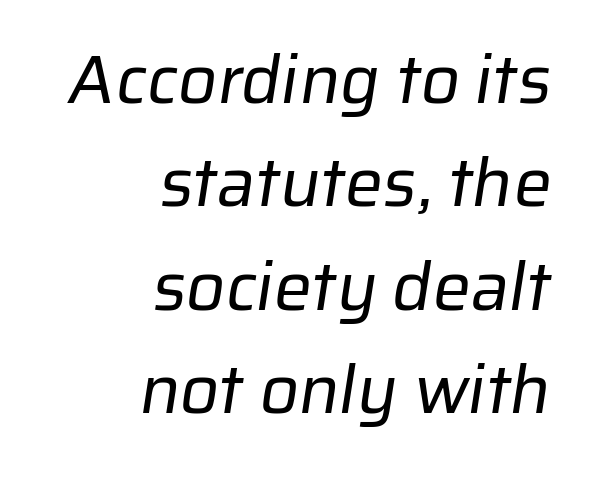
Q: Is the text bold? A: No.
Q: Is the typeface a serif or a sans-serif typeface? A: Sans-serif.
Q: Is the text underlined? A: No.
Q: How is the paragraph aligned? A: Right-aligned.
Q: Is the spacing between letters normal or unusually wide? A: Normal.
Q: Is the spacing between lines tight, normal or loose? A: Normal.
Q: Width (condensed, normal, or wide)? A: Normal.
Q: Stroke contrast? A: Low.
Q: x-height? A: Medium.
Q: Monospaced? A: No.
